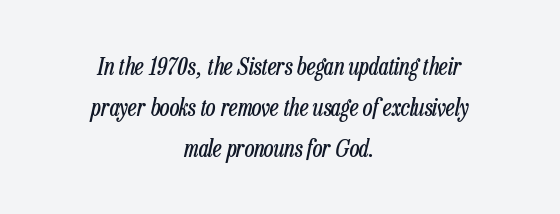
{"italic": "yes", "lean": "right", "slant_degrees": 13, "bold": "no", "underline": "no", "align": "center", "line_spacing_ratio": 1.71, "letter_spacing": "normal", "letter_spacing_em": 0.0, "glyph_px": 24}
